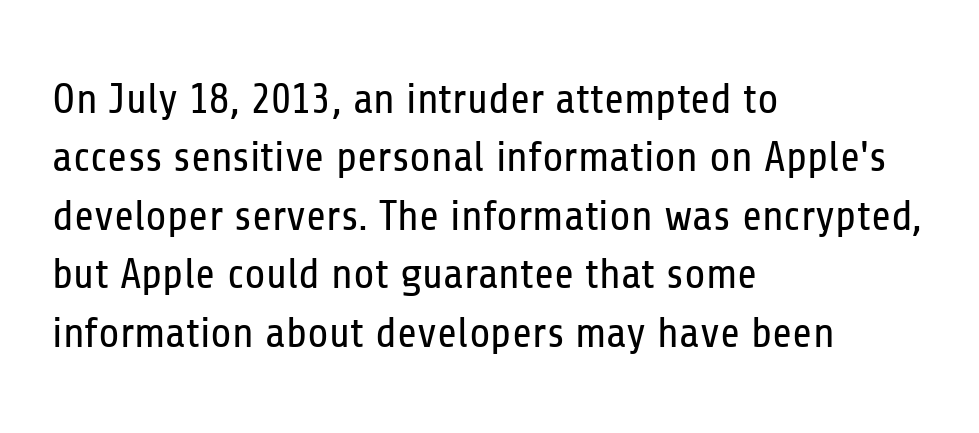
{"serif": "no", "italic": "no", "bold": "no", "weight": "regular", "width": "condensed", "stroke_contrast": "low", "x_height": "medium", "monospaced": "no", "underline": "no", "align": "left", "line_spacing": "normal", "line_spacing_ratio": 1.36, "letter_spacing": "normal", "letter_spacing_em": 0.0, "glyph_px": 43}
